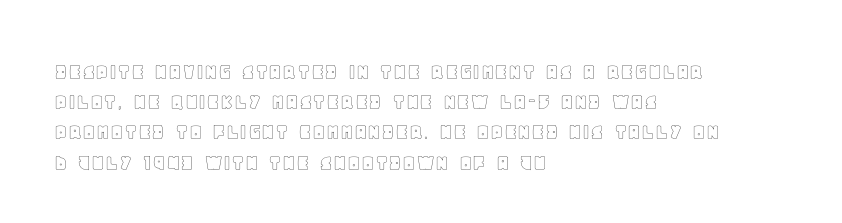
The image shows 24 px text type, upright; set left-aligned, normal line spacing (1.26x), normal letter spacing, not underlined.
